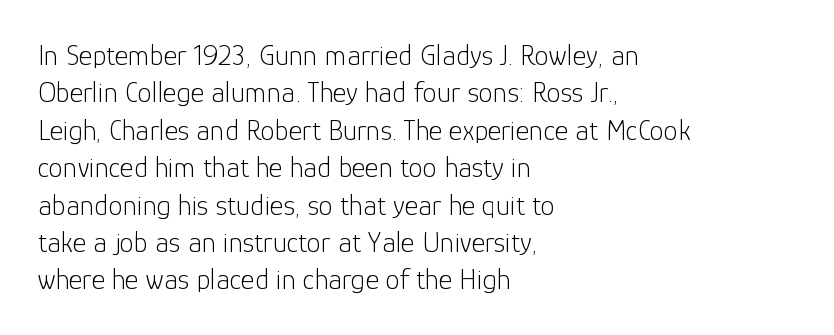
Q: Is the text bold? A: No.
Q: Is the text italic (slanted)? A: No, it is upright.
Q: Is the typeface a serif or a sans-serif typeface? A: Sans-serif.
Q: Is the text underlined? A: No.
Q: How is the paragraph aligned? A: Left-aligned.
Q: Is the spacing between letters normal or unusually wide? A: Normal.
Q: Is the spacing between lines tight, normal or loose? A: Normal.
Q: Width (condensed, normal, or wide)? A: Normal.
Q: Stroke contrast? A: Low.
Q: x-height? A: Medium.
Q: Monospaced? A: No.
